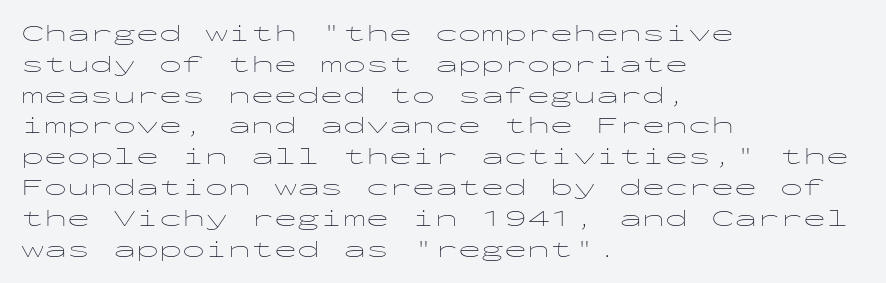
Descenders are the only things crossing below the line. The font sits on the lighter half of the weight spectrum, regular included. Does the copy run flush right? No — it runs flush left. Vertically, the passage feels balanced, rows spaced as you'd expect.
